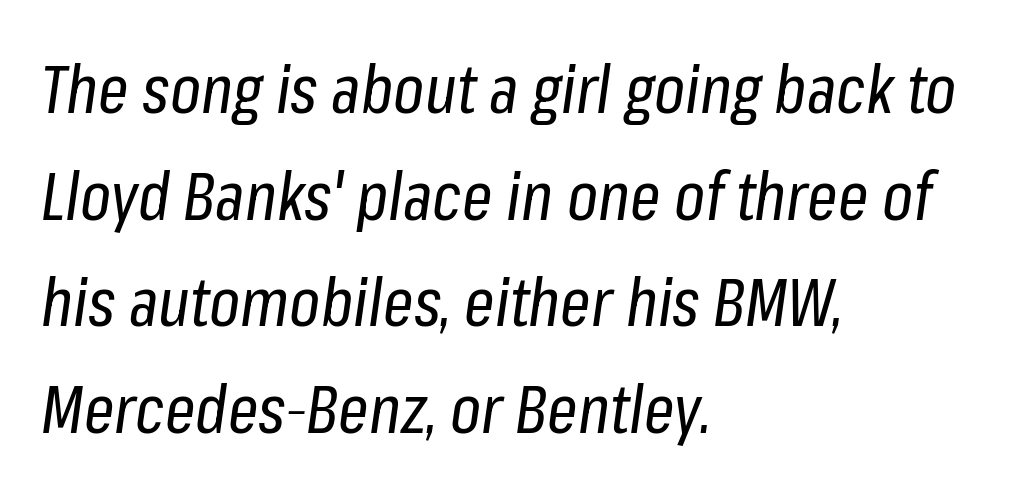
Q: Is the text bold? A: No.
Q: Is the text italic (slanted)? A: Yes, it leans right by about 8 degrees.
Q: Is the text underlined? A: No.
Q: How is the paragraph aligned? A: Left-aligned.
Q: Is the spacing between letters normal or unusually wide? A: Normal.
Q: Is the spacing between lines tight, normal or loose? A: Normal.
Q: Width (condensed, normal, or wide)? A: Condensed.
Q: Stroke contrast? A: Low.
Q: x-height? A: Medium.
Q: Monospaced? A: No.
